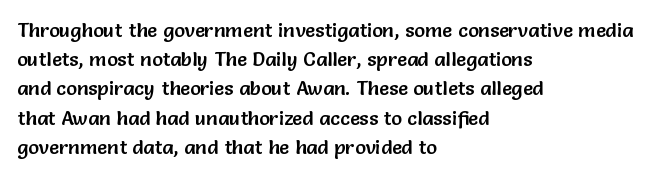
{"italic": "no", "underline": "no", "align": "left", "line_spacing": "normal", "line_spacing_ratio": 1.46, "letter_spacing": "normal", "letter_spacing_em": 0.0, "glyph_px": 20}
